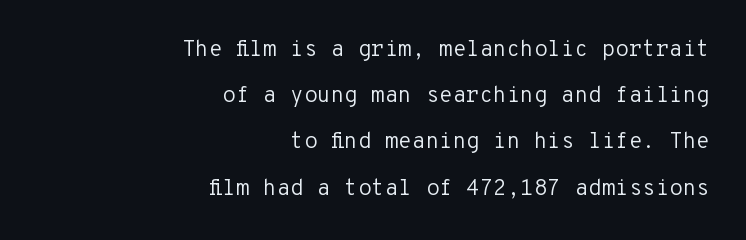
The rendering uses a large line-height, opening up the rows. Words appear dense and cohesive because spacing is normal. A bare baseline throughout the passage. Each stroke keeps to a modest, everyday thickness or less.
